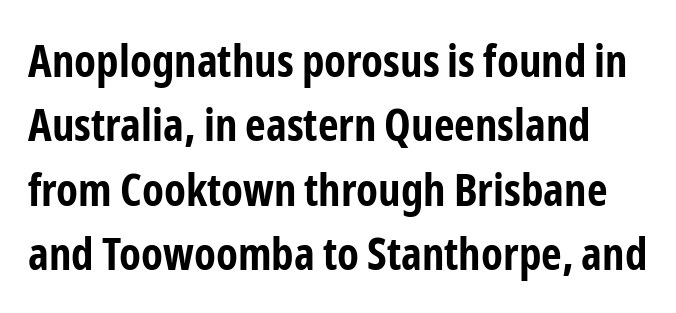
Character widths vary here, with narrow letters taking less room than wide ones. Leading: standard. Characters remain perfectly vertical along every line. A clean baseline with only descenders dipping below it. Compared with an ordinary text face, these strokes are far heavier — a full bold.
